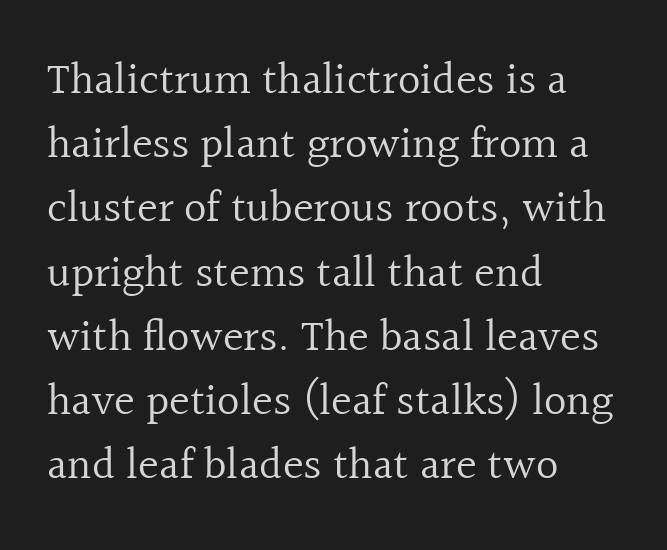
{"serif": "yes", "italic": "no", "bold": "no", "weight": "regular", "width": "normal", "x_height": "medium", "monospaced": "no", "underline": "no", "align": "left", "line_spacing": "normal", "line_spacing_ratio": 1.46, "letter_spacing": "normal", "letter_spacing_em": 0.0, "glyph_px": 44}
